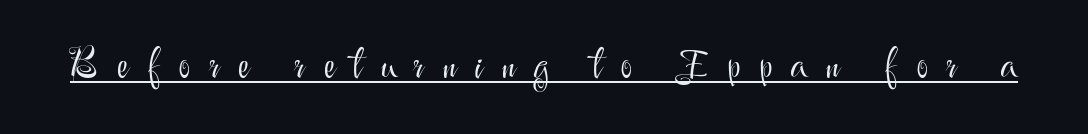
Q: Is the text bold? A: No.
Q: Is the typeface a serif or a sans-serif typeface? A: Sans-serif.
Q: Is the text underlined? A: Yes.
Q: Is the spacing between letters normal or unusually wide? A: Unusually wide.
Q: Width (condensed, normal, or wide)? A: Normal.
Q: Stroke contrast? A: Medium.
Q: x-height? A: Small.
Q: Monospaced? A: No.
